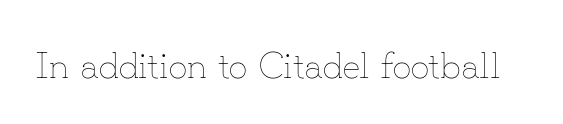
Q: Is the text bold? A: No.
Q: Is the text italic (slanted)? A: No, it is upright.
Q: Is the text underlined? A: No.
Q: Is the spacing between letters normal or unusually wide? A: Normal.
Q: Width (condensed, normal, or wide)? A: Normal.
Q: Stroke contrast? A: Low.
Q: x-height? A: Small.
Q: Monospaced? A: No.
